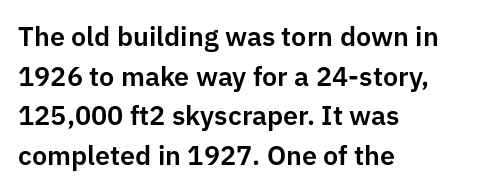
Q: Is the text italic (slanted)? A: No, it is upright.
Q: Is the text underlined? A: No.
Q: How is the paragraph aligned? A: Left-aligned.
Q: Is the spacing between letters normal or unusually wide? A: Normal.
Q: Is the spacing between lines tight, normal or loose? A: Normal.
